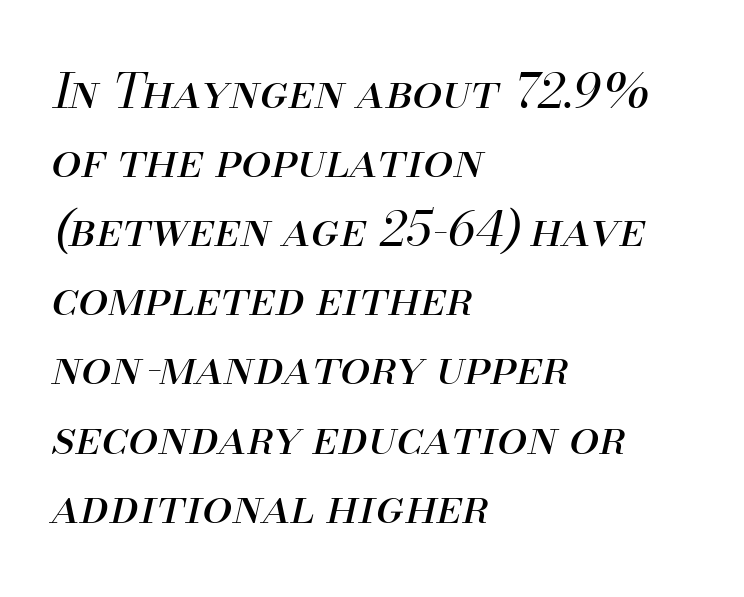
The image shows 48 px regular-weight type, italic (leaning right); set left-aligned, normal line spacing (1.44x), normal letter spacing, not underlined; medium stroke contrast and a small x-height.
